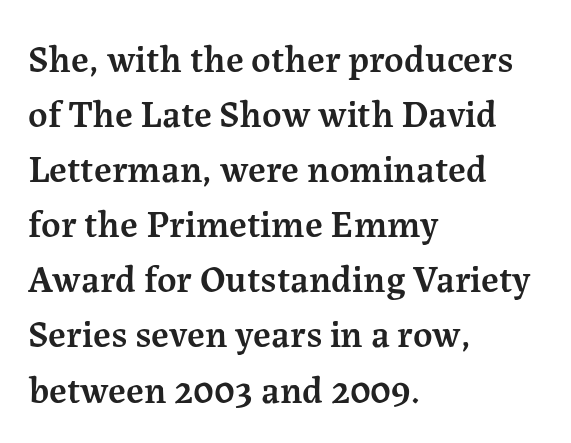
The image shows 38 px semibold serif type, upright; set left-aligned, normal line spacing (1.45x), normal letter spacing, not underlined; medium stroke contrast and a medium x-height.
